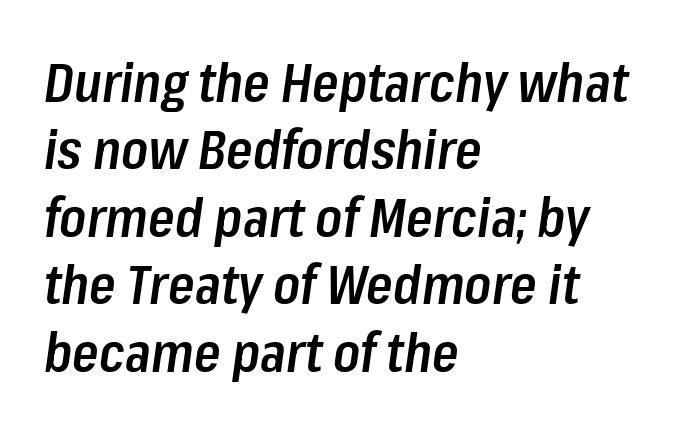
The image shows 54 px semibold, condensed type, italic (leaning right); set left-aligned, normal line spacing (1.25x), normal letter spacing, not underlined; low stroke contrast and a medium x-height.
